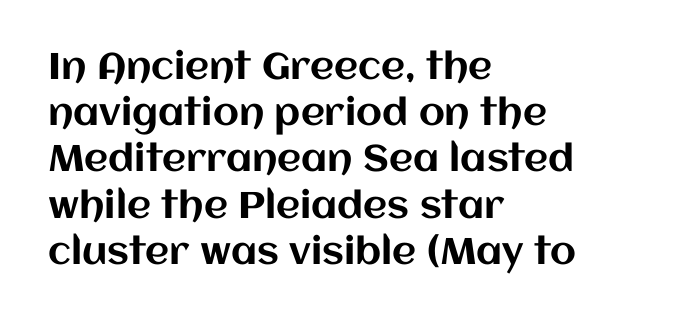
Upright lettering throughout. In terms of leading, this rendering sits right in the middle. The type is set solid horizontally, with unmodified tracking. Each letter keeps its own natural width here, so spacing adapts to shape. Honestly, there is no underline to notice here at all. Horizontal alignment here is leftward, the default for most running prose.
